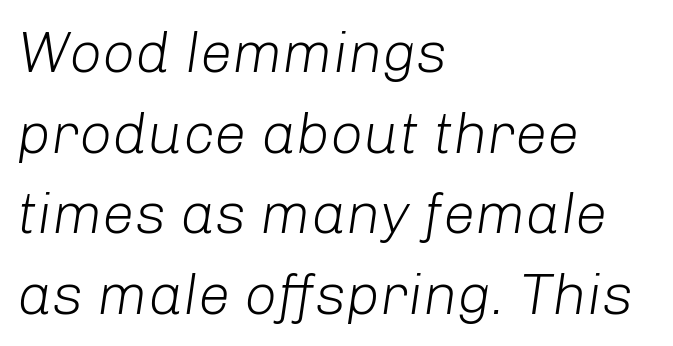
Rendered with sloped, italic letterforms. Each stroke keeps to a modest, everyday thickness or less. The words here are not underlined. A classic flush-left, rag-right setting is used for this passage. Think of a printed novel: that variable character pitch is what you see here. Each word holds together tightly as a unit, with standard inter-letter gaps.
